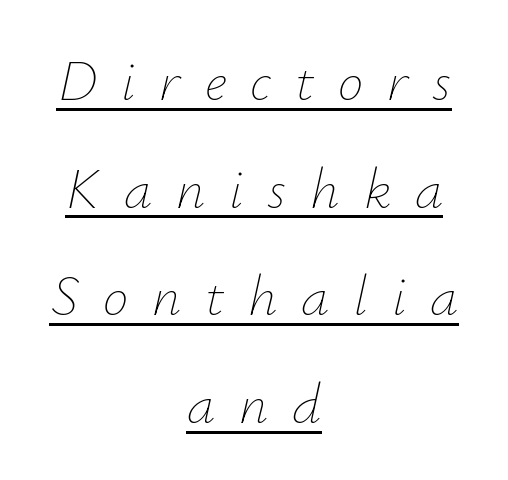
{"italic": "yes", "lean": "right", "slant_degrees": 12, "bold": "no", "weight": "thin", "width": "normal", "stroke_contrast": "low", "x_height": "small", "monospaced": "no", "underline": "yes", "align": "center", "line_spacing_ratio": 1.89, "letter_spacing": "wide", "letter_spacing_em": 0.42, "glyph_px": 57}
